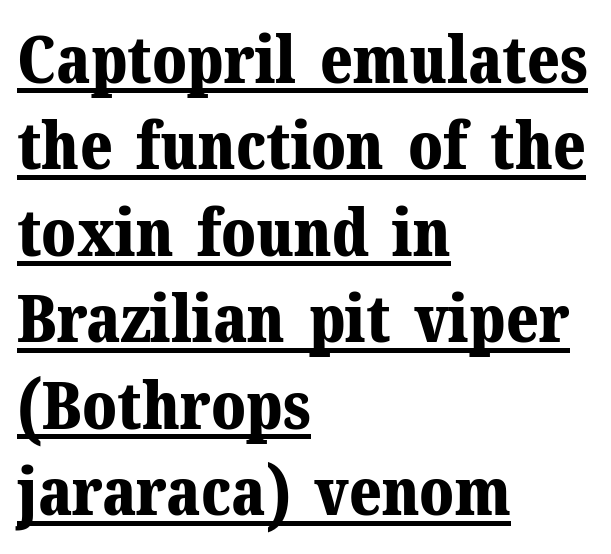
Type style note: has serifs. Italic: no, the glyphs are upright roman. The text block is weighted toward the left margin, trailing off unevenly rightward. As a designer I'd log this as weight 700, bold.
